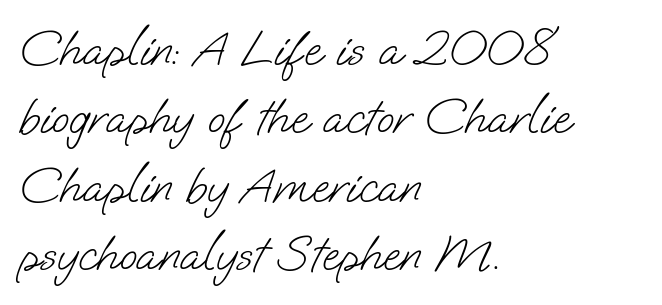
Q: Is the text bold? A: No.
Q: Is the typeface a serif or a sans-serif typeface? A: Sans-serif.
Q: Is the text underlined? A: No.
Q: How is the paragraph aligned? A: Left-aligned.
Q: Is the spacing between letters normal or unusually wide? A: Normal.
Q: Is the spacing between lines tight, normal or loose? A: Normal.
Q: Width (condensed, normal, or wide)? A: Normal.
Q: Stroke contrast? A: Low.
Q: x-height? A: Small.
Q: Monospaced? A: No.
